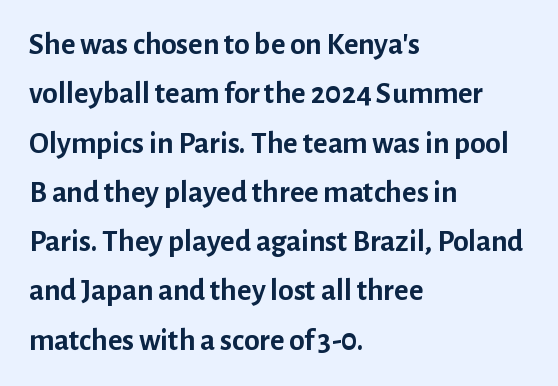
Q: Is the text bold? A: Yes.
Q: Is the text italic (slanted)? A: No, it is upright.
Q: Is the typeface a serif or a sans-serif typeface? A: Sans-serif.
Q: Is the text underlined? A: No.
Q: How is the paragraph aligned? A: Left-aligned.
Q: Is the spacing between letters normal or unusually wide? A: Normal.
Q: Is the spacing between lines tight, normal or loose? A: Normal.
Q: Width (condensed, normal, or wide)? A: Normal.
Q: Stroke contrast? A: Low.
Q: x-height? A: Medium.
Q: Monospaced? A: No.
